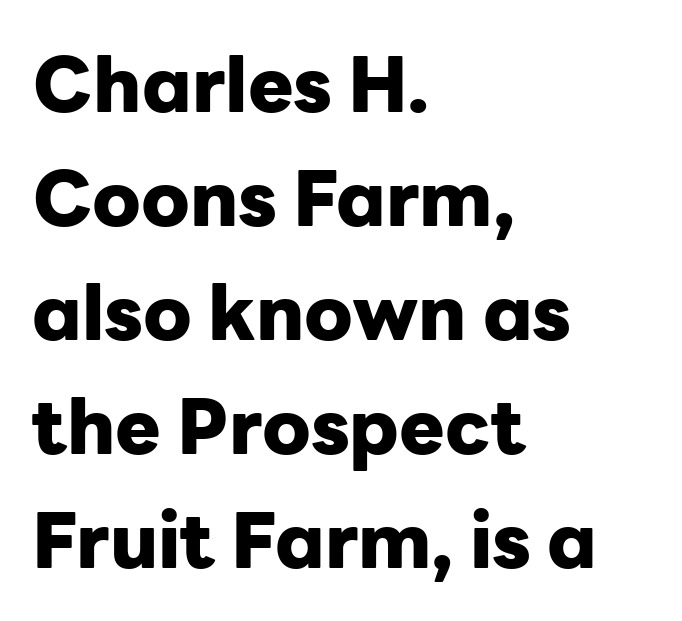
Think of a printed novel: that variable character pitch is what you see here. I'd call this a sans setting — the letters go barefoot. Does the copy run flush right? No — it runs flush left. Decoration check: the copy has no underline. Line spacing here is normal.
